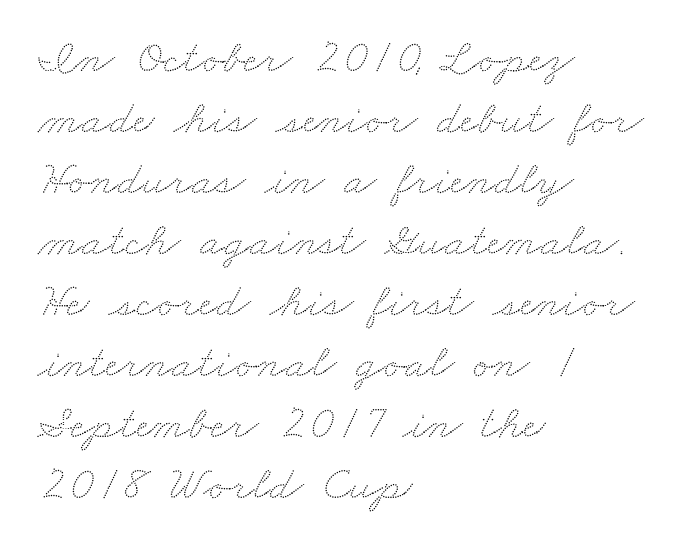
{"width": "wide", "stroke_contrast": "low", "x_height": "small", "monospaced": "no", "underline": "no", "align": "left", "line_spacing": "normal", "line_spacing_ratio": 1.27, "letter_spacing": "normal", "letter_spacing_em": 0.0, "glyph_px": 48}
